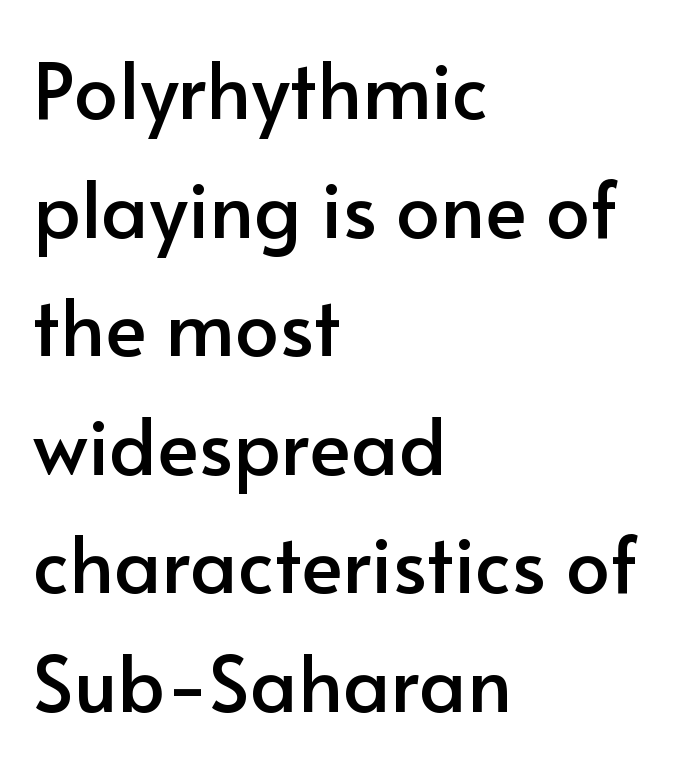
Q: Is the text italic (slanted)? A: No, it is upright.
Q: Is the typeface a serif or a sans-serif typeface? A: Sans-serif.
Q: Is the text underlined? A: No.
Q: How is the paragraph aligned? A: Left-aligned.
Q: Is the spacing between letters normal or unusually wide? A: Normal.
Q: Is the spacing between lines tight, normal or loose? A: Normal.
Q: Width (condensed, normal, or wide)? A: Normal.
Q: Stroke contrast? A: Low.
Q: x-height? A: Small.
Q: Monospaced? A: No.
